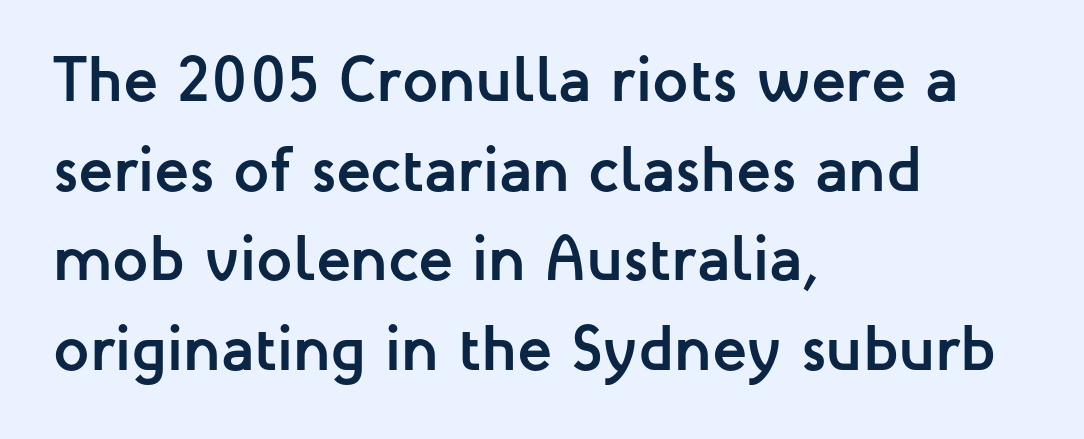
The line texture is even and compact thanks to regular tracking. Compared with a centered layout, this one pins lines to the left instead. Character widths vary here, with narrow letters taking less room than wide ones. Serifs: no, the terminals of the letterforms are clean. Clear beneath every line of the passage.
